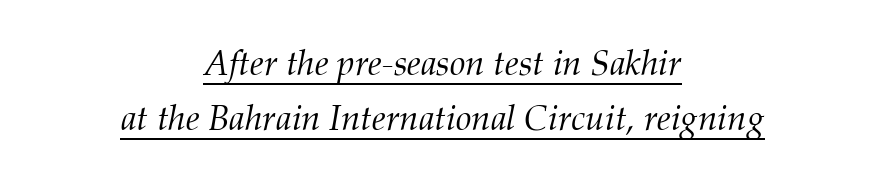
Q: Is the text bold? A: No.
Q: Is the text italic (slanted)? A: Yes, it leans right by about 12 degrees.
Q: Is the typeface a serif or a sans-serif typeface? A: Serif.
Q: Is the text underlined? A: Yes.
Q: How is the paragraph aligned? A: Centered.
Q: Is the spacing between letters normal or unusually wide? A: Normal.
Q: Is the spacing between lines tight, normal or loose? A: Normal.
Q: Width (condensed, normal, or wide)? A: Normal.
Q: Stroke contrast? A: Medium.
Q: x-height? A: Medium.
Q: Monospaced? A: No.
